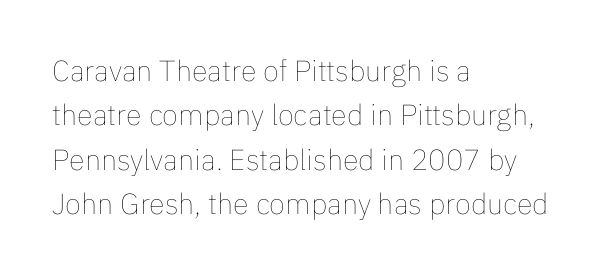
Q: Is the text bold? A: No.
Q: Is the text italic (slanted)? A: No, it is upright.
Q: Is the text underlined? A: No.
Q: How is the paragraph aligned? A: Left-aligned.
Q: Is the spacing between letters normal or unusually wide? A: Normal.
Q: Is the spacing between lines tight, normal or loose? A: Normal.
Q: Width (condensed, normal, or wide)? A: Normal.
Q: Stroke contrast? A: Low.
Q: x-height? A: Medium.
Q: Monospaced? A: No.
